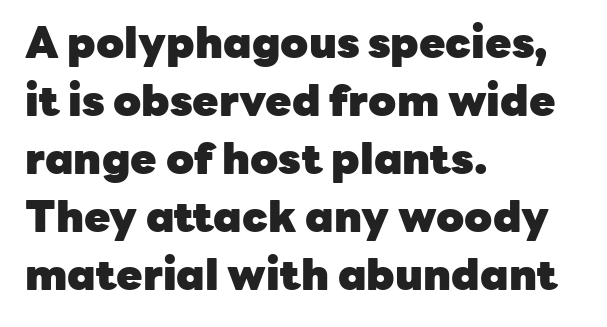
You'd pick this weight for a headline — it's a proper bold. Every stem runs plumb, perpendicular to the baseline. The strip under each line holds only bare page. One-word summary of the alignment: left. Short note: letters normally spaced.
